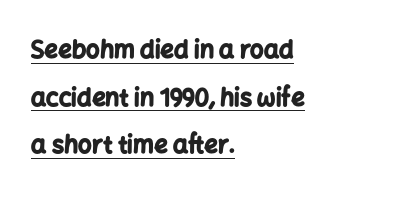
The image shows 24 px bold type, upright; set left-aligned, loose line spacing (1.98x), normal letter spacing, underlined.
